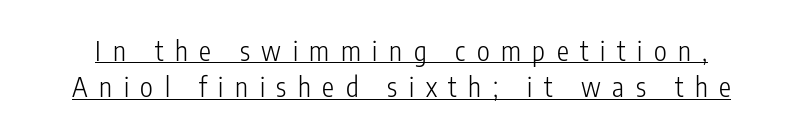
A continuous stroke trails under the words, as in a hyperlink. If you measured baseline to baseline, you'd find a middling distance. Weight: in the light-to-regular range. Notice how the stems are strictly vertical — no italics here.
